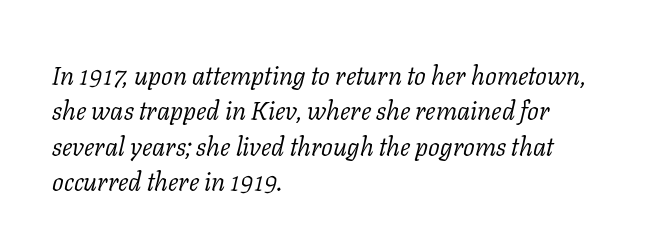
{"italic": "yes", "lean": "right", "slant_degrees": 11, "bold": "no", "underline": "no", "align": "left", "line_spacing": "normal", "line_spacing_ratio": 1.36, "letter_spacing": "normal", "letter_spacing_em": 0.0, "glyph_px": 26}
